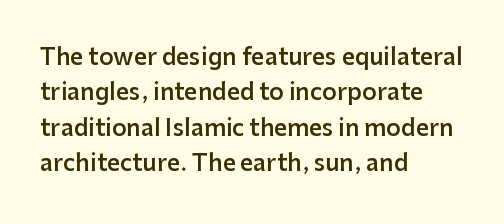
{"italic": "no", "bold": "semi", "underline": "no", "align": "left", "line_spacing": "normal", "line_spacing_ratio": 1.54, "letter_spacing": "normal", "letter_spacing_em": 0.0, "glyph_px": 23}
